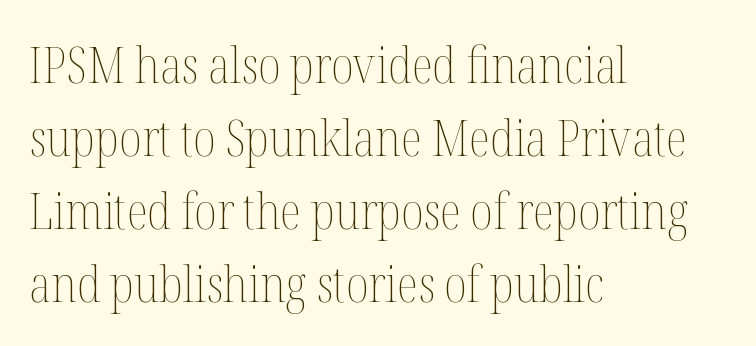
{"italic": "no", "bold": "no", "weight": "thin", "width": "condensed", "stroke_contrast": "medium", "x_height": "medium", "monospaced": "no", "underline": "no", "align": "left", "line_spacing": "normal", "line_spacing_ratio": 1.46, "letter_spacing": "normal", "letter_spacing_em": 0.0, "glyph_px": 50}
